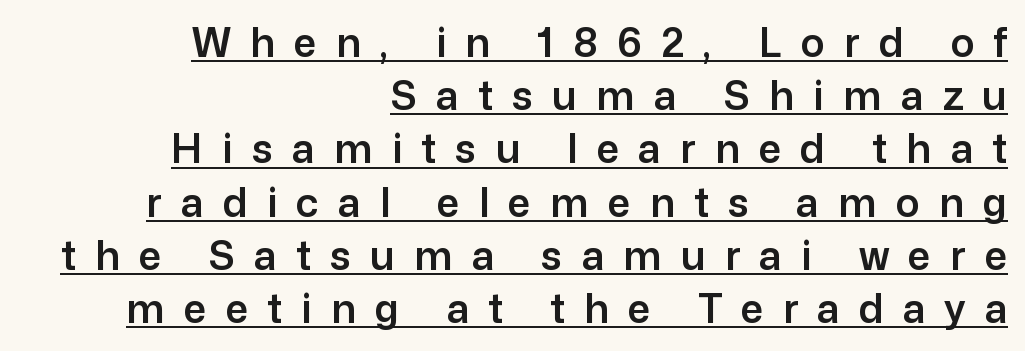
{"serif": "no", "italic": "no", "width": "normal", "stroke_contrast": "low", "x_height": "medium", "monospaced": "no", "underline": "yes", "align": "right", "line_spacing": "normal", "line_spacing_ratio": 1.33, "letter_spacing": "wide", "letter_spacing_em": 0.48, "glyph_px": 40}
